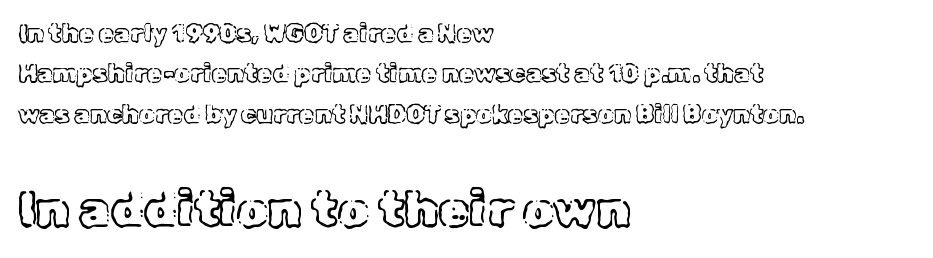
{"italic": "no", "width": "normal", "x_height": "medium", "monospaced": "no", "underline": "no", "align": "left", "line_spacing": "normal", "line_spacing_ratio": 1.62, "letter_spacing": "normal", "letter_spacing_em": 0.0, "larger_block": "second", "size_ratio": 2.0, "glyph_px": 50}
